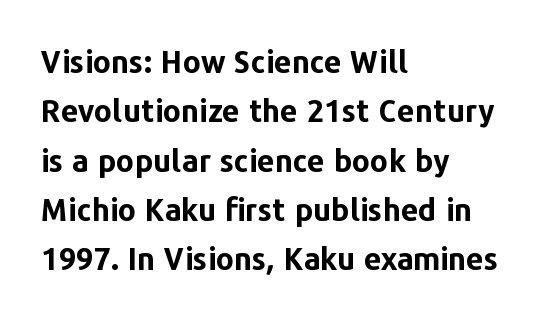
Q: Is the text bold? A: Yes.
Q: Is the text italic (slanted)? A: No, it is upright.
Q: Is the typeface a serif or a sans-serif typeface? A: Sans-serif.
Q: Is the text underlined? A: No.
Q: How is the paragraph aligned? A: Left-aligned.
Q: Is the spacing between letters normal or unusually wide? A: Normal.
Q: Is the spacing between lines tight, normal or loose? A: Normal.
Q: Width (condensed, normal, or wide)? A: Normal.
Q: Stroke contrast? A: Low.
Q: x-height? A: Medium.
Q: Monospaced? A: No.
